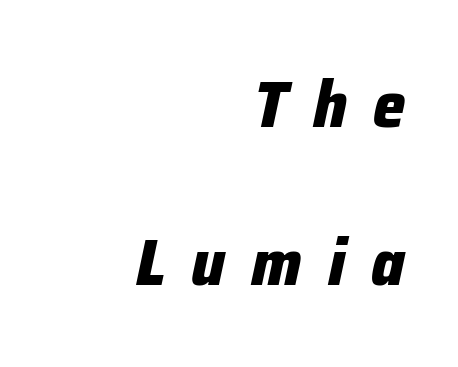
Q: Is the text bold? A: Yes.
Q: Is the text italic (slanted)? A: Yes, it leans right by about 12 degrees.
Q: Is the text underlined? A: No.
Q: How is the paragraph aligned? A: Right-aligned.
Q: Is the spacing between letters normal or unusually wide? A: Unusually wide.
Q: Is the spacing between lines tight, normal or loose? A: Loose.
Q: Width (condensed, normal, or wide)? A: Normal.
Q: Stroke contrast? A: Low.
Q: x-height? A: Medium.
Q: Monospaced? A: No.
